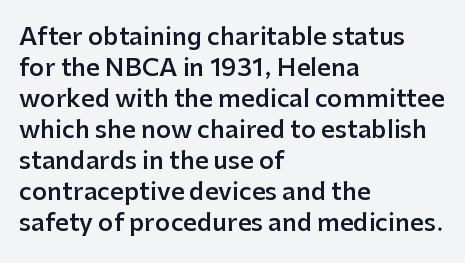
Q: Is the text bold? A: Semi-bold.
Q: Is the text italic (slanted)? A: No, it is upright.
Q: Is the text underlined? A: No.
Q: How is the paragraph aligned? A: Left-aligned.
Q: Is the spacing between letters normal or unusually wide? A: Normal.
Q: Is the spacing between lines tight, normal or loose? A: Normal.
